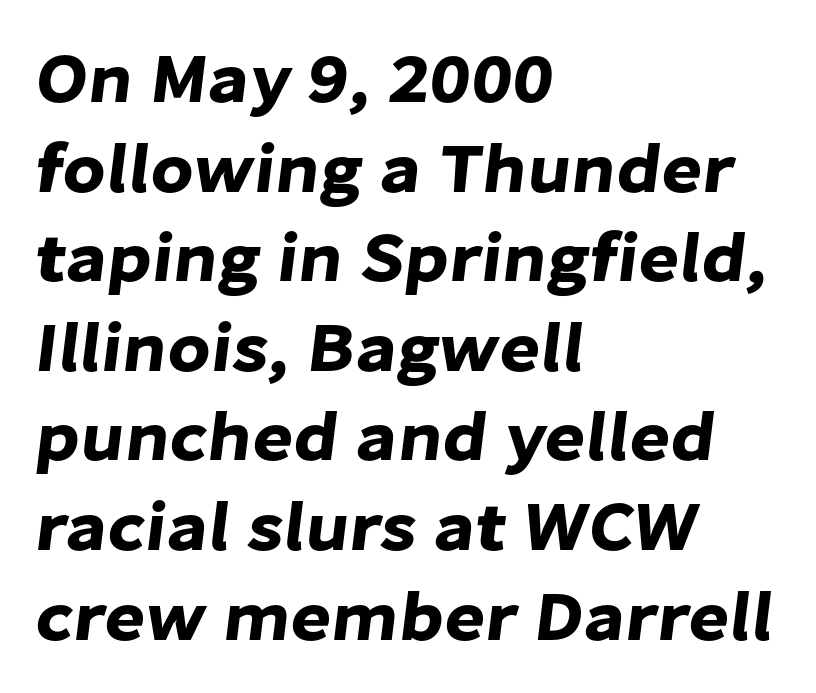
In CSS terms this would be text-align: left. The space directly below the letters is spotless. Baseline-to-baseline distance is the conventional proportion of letter height. I'd call this a sans setting — the letters go barefoot.
